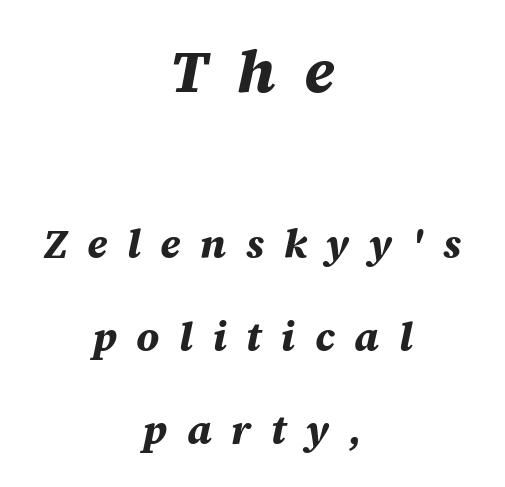
Just letters on the line, the space beneath them empty. Interline gaps are noticeably wide in this sample. Is the letter spacing exaggerated? Yes — the characters are pushed far apart. Of the two passages, the one on top uses the larger point size. The letters advance in unequal steps, a hallmark of proportional type. Designer's note — italics engaged.
